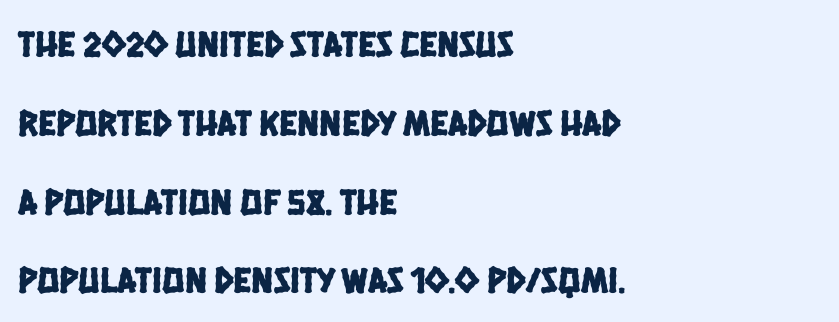
Q: Is the typeface a serif or a sans-serif typeface? A: Sans-serif.
Q: Is the text underlined? A: No.
Q: How is the paragraph aligned? A: Left-aligned.
Q: Is the spacing between letters normal or unusually wide? A: Normal.
Q: Is the spacing between lines tight, normal or loose? A: Loose.
Q: Width (condensed, normal, or wide)? A: Condensed.
Q: Stroke contrast? A: Low.
Q: x-height? A: Large.
Q: Monospaced? A: No.
